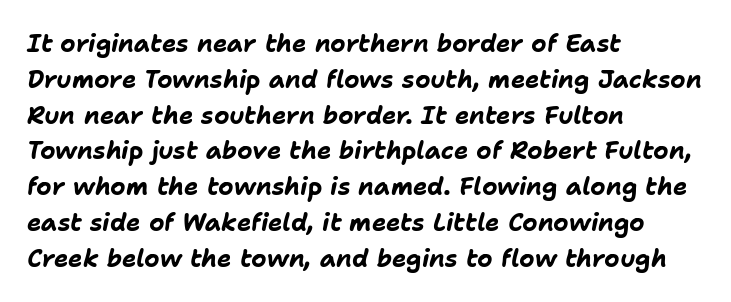
{"italic": "yes", "lean": "right", "slant_degrees": 11, "bold": "yes", "underline": "no", "align": "left", "line_spacing": "normal", "line_spacing_ratio": 1.49, "letter_spacing": "normal", "letter_spacing_em": 0.0, "glyph_px": 24}
